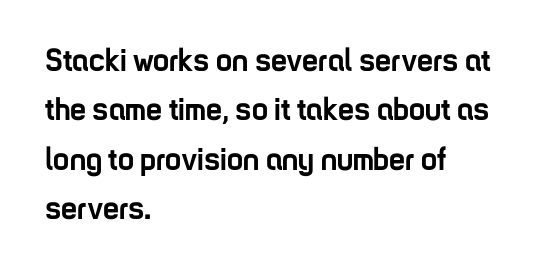
{"serif": "no", "italic": "no", "bold": "yes", "weight": "semibold", "width": "condensed", "stroke_contrast": "low", "x_height": "medium", "monospaced": "no", "underline": "no", "align": "left", "line_spacing": "normal", "line_spacing_ratio": 1.54, "letter_spacing": "normal", "letter_spacing_em": 0.0, "glyph_px": 32}
